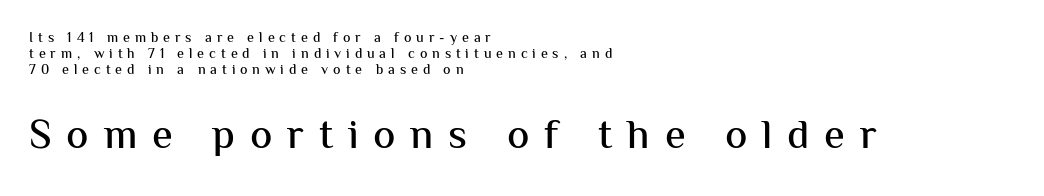
Q: Is the text italic (slanted)? A: No, it is upright.
Q: Is the typeface a serif or a sans-serif typeface? A: Sans-serif.
Q: Is the text underlined? A: No.
Q: How is the paragraph aligned? A: Left-aligned.
Q: Is the spacing between letters normal or unusually wide? A: Unusually wide.
Q: Which block of text is set in a larger size, the first (top) or the second (bottom)? A: The second (bottom) one.
Q: Width (condensed, normal, or wide)? A: Normal.
Q: Stroke contrast? A: Medium.
Q: x-height? A: Medium.
Q: Monospaced? A: No.
